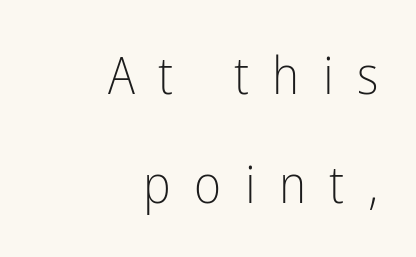
Letters rest on an invisible, unmarked baseline. You can tell from the bare stems that sans-serif type was used. If you drew a line through each stem, it would be perfectly vertical. Weight: not bold — regular or lighter.
